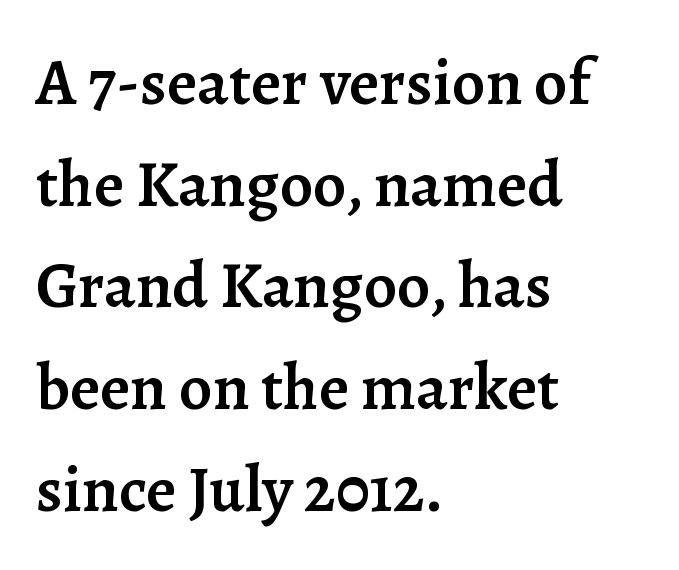
Q: Is the text bold? A: Semi-bold.
Q: Is the text italic (slanted)? A: No, it is upright.
Q: Is the typeface a serif or a sans-serif typeface? A: Serif.
Q: Is the text underlined? A: No.
Q: How is the paragraph aligned? A: Left-aligned.
Q: Is the spacing between letters normal or unusually wide? A: Normal.
Q: Is the spacing between lines tight, normal or loose? A: Normal.
Q: Width (condensed, normal, or wide)? A: Normal.
Q: Stroke contrast? A: Low.
Q: x-height? A: Medium.
Q: Monospaced? A: No.
